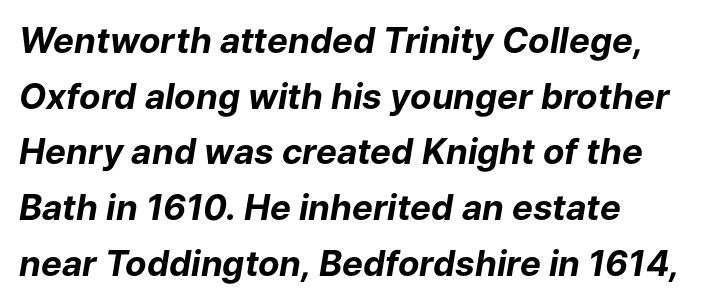
{"italic": "yes", "lean": "right", "slant_degrees": 9, "bold": "yes", "weight": "bold", "width": "normal", "stroke_contrast": "low", "x_height": "medium", "monospaced": "no", "underline": "no", "align": "left", "line_spacing": "normal", "line_spacing_ratio": 1.59, "letter_spacing": "normal", "letter_spacing_em": 0.0, "glyph_px": 35}
